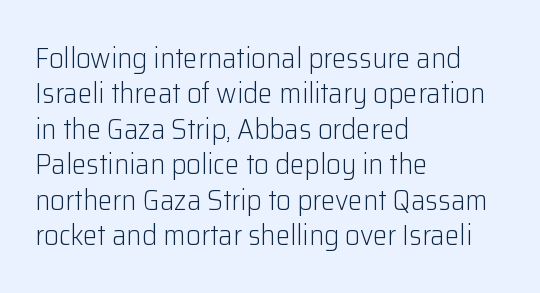
The rag falls on the right side of this text block. The passage shown is typeset with a sans-serif family. Do the letters lean? They stand straight. The gap between lines stays unmarked. Is this a fixed-width face? No — the glyphs have proportional, varying widths.
